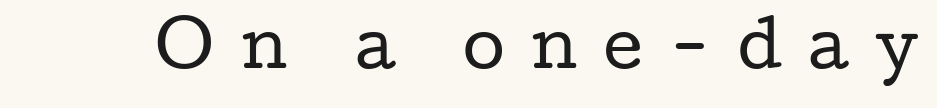
The lettering stays uniformly vertical, giving the passage a roman look. Does extra space separate the letters? Yes, quite a lot of it. The string is rendered with underlining switched off. Character widths vary here, with narrow letters taking less room than wide ones.
